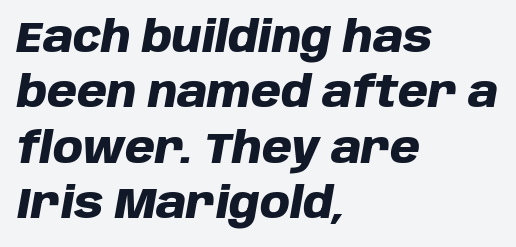
Notice how thick the strokes are: this is what a full bold looks like. Vertically, the passage feels balanced, rows spaced as you'd expect. Tracking value appears to be zero — textbook default spacing. The whole block is typeset with a tilt.
